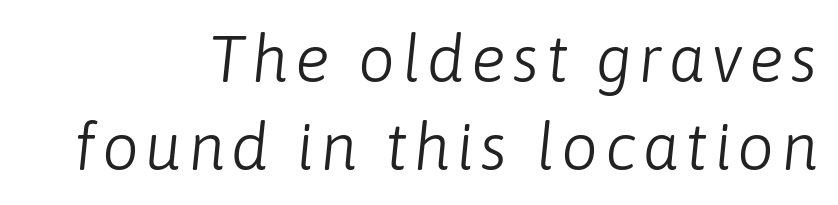
The image shows 65 px light type, italic (leaning right); set right-aligned, normal line spacing (1.35x), not underlined; low stroke contrast and a medium x-height.
